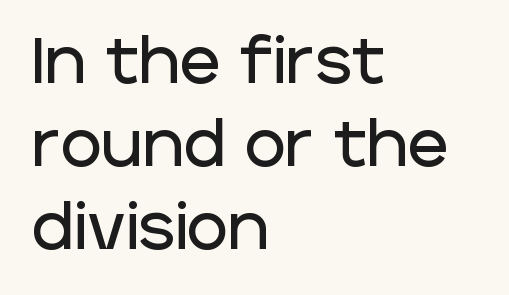
The gaps between neighbouring characters are ordinary and unremarkable. The font family rendered here belongs to the sans-serif group. Typeset ragged right — the left edge is the straight one. Summary of vertical rhythm: regular, with standard interline spacing.
